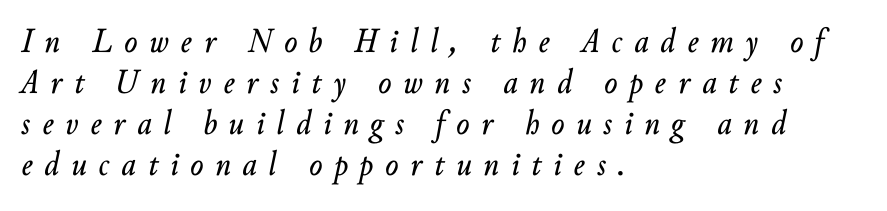
{"italic": "yes", "lean": "right", "slant_degrees": 10, "width": "normal", "stroke_contrast": "low", "x_height": "small", "monospaced": "no", "underline": "no", "align": "left", "line_spacing_ratio": 1.17, "letter_spacing": "wide", "letter_spacing_em": 0.34, "glyph_px": 35}
